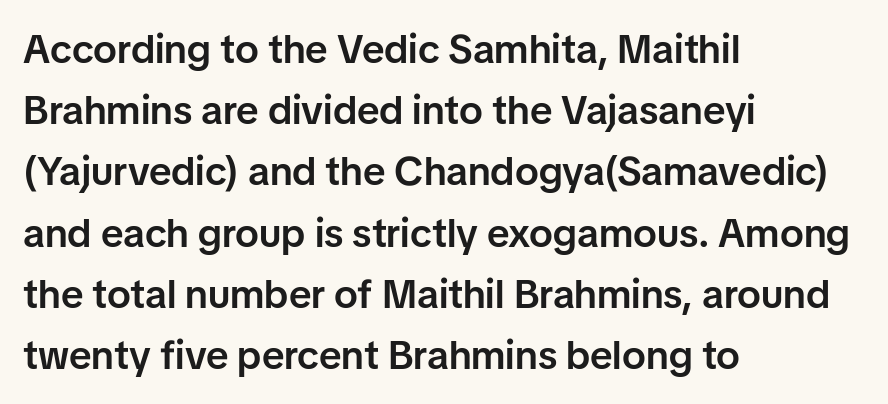
{"serif": "no", "italic": "no", "bold": "semi", "weight": "semibold", "width": "normal", "stroke_contrast": "low", "x_height": "medium", "monospaced": "no", "underline": "no", "align": "left", "line_spacing": "normal", "line_spacing_ratio": 1.53, "letter_spacing": "normal", "letter_spacing_em": 0.0, "glyph_px": 40}
